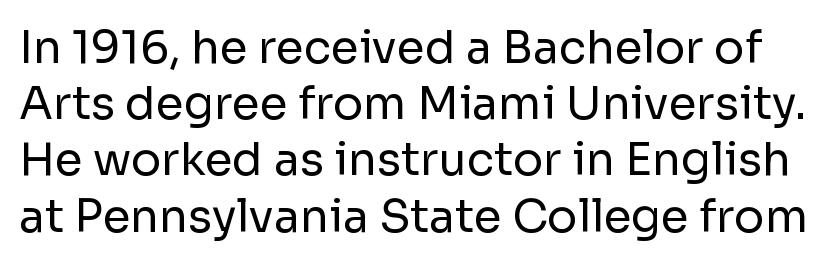
These glyphs show unthickened strokes, regular width or finer. Students, note that the glyphs here touch the page at normal intervals. Classification — sans serif. Just letters on the line, the space beneath them empty.
